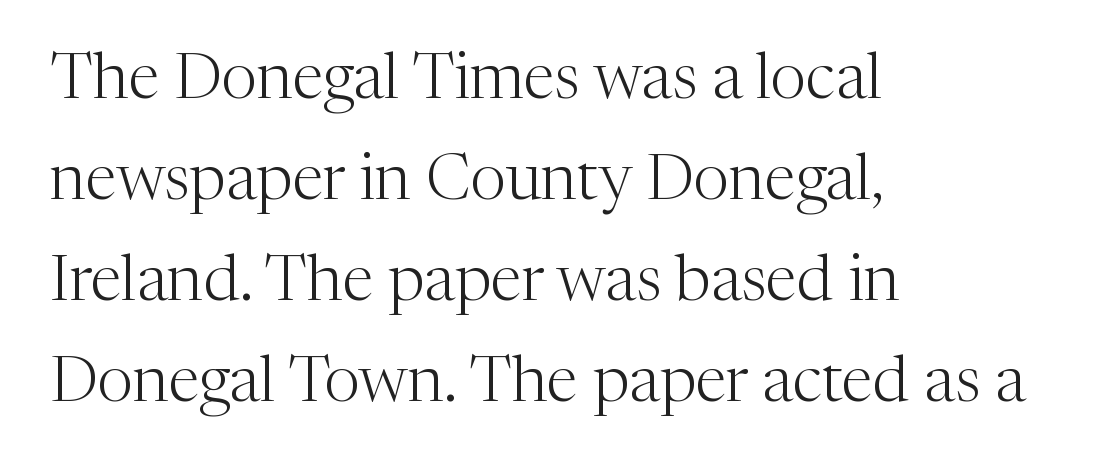
Q: Is the text bold? A: No.
Q: Is the text italic (slanted)? A: No, it is upright.
Q: Is the typeface a serif or a sans-serif typeface? A: Serif.
Q: Is the text underlined? A: No.
Q: How is the paragraph aligned? A: Left-aligned.
Q: Is the spacing between letters normal or unusually wide? A: Normal.
Q: Is the spacing between lines tight, normal or loose? A: Normal.
Q: Width (condensed, normal, or wide)? A: Normal.
Q: Stroke contrast? A: Medium.
Q: x-height? A: Medium.
Q: Monospaced? A: No.
